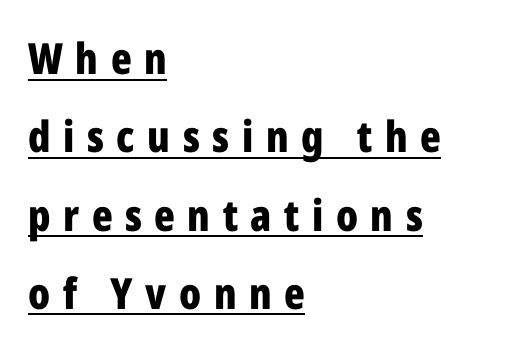
A typesetter would call this proportional, since set widths differ per character. The text block is weighted toward the left margin, trailing off unevenly rightward. A continuous stroke trails under the words, as in a hyperlink. The font's upright variant was chosen for this text.
